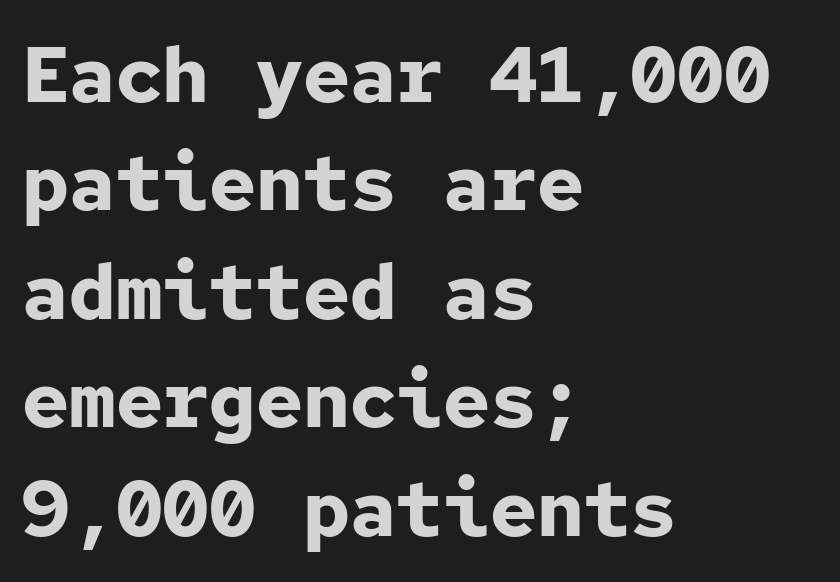
If you drew a line through each stem, it would be perfectly vertical. Here the designer chose a console-style face with uniform glyph widths. Just letters on the line, the space beneath them empty. The letters carry no serifs — their stems end cleanly without finishing strokes.
